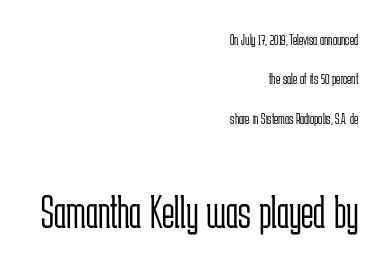
Q: Is the text bold? A: No.
Q: Is the text italic (slanted)? A: No, it is upright.
Q: Is the typeface a serif or a sans-serif typeface? A: Sans-serif.
Q: Is the text underlined? A: No.
Q: How is the paragraph aligned? A: Right-aligned.
Q: Is the spacing between letters normal or unusually wide? A: Normal.
Q: Is the spacing between lines tight, normal or loose? A: Loose.
Q: Which block of text is set in a larger size, the first (top) or the second (bottom)? A: The second (bottom) one.
Q: Width (condensed, normal, or wide)? A: Condensed.
Q: Stroke contrast? A: Low.
Q: x-height? A: Medium.
Q: Monospaced? A: No.
